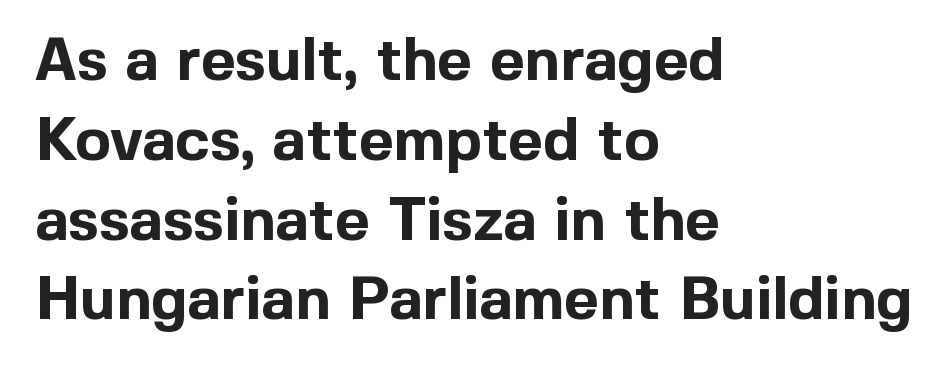
{"serif": "no", "italic": "no", "bold": "yes", "weight": "bold", "width": "normal", "x_height": "medium", "monospaced": "no", "underline": "no", "align": "left", "line_spacing": "normal", "line_spacing_ratio": 1.33, "letter_spacing": "normal", "letter_spacing_em": 0.0, "glyph_px": 60}
